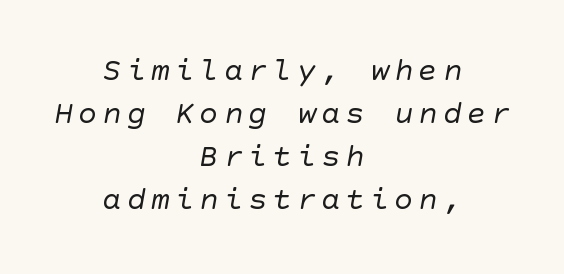
Check where the strokes stop: nothing finishes them off — pure sans. Summary of weight: not heavy and not bold. Centered paragraph, ragged on both sides. What's the leading like? Ordinary, nothing unusual. Descenders hang freely into open space.
